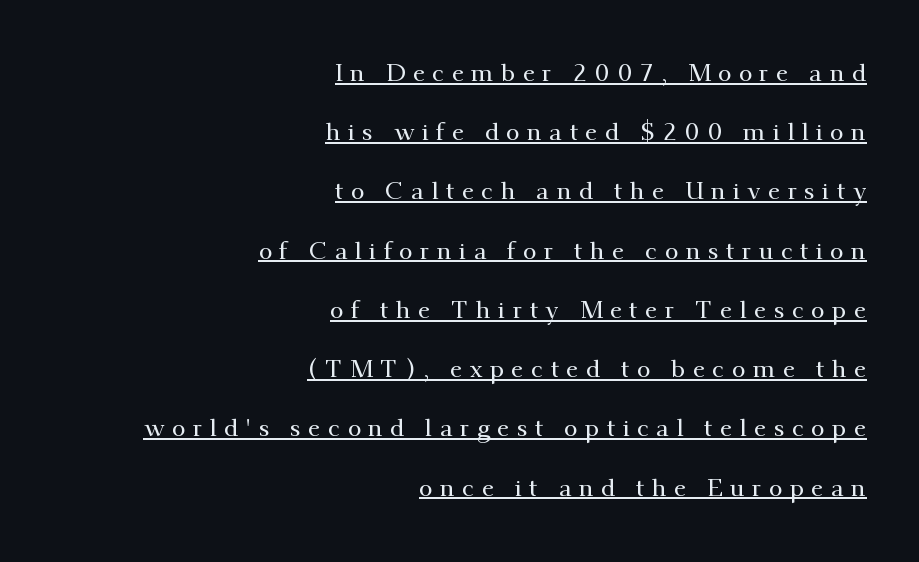
{"italic": "no", "underline": "yes", "align": "right", "line_spacing": "loose", "line_spacing_ratio": 2.37, "letter_spacing": "wide", "letter_spacing_em": 0.29, "glyph_px": 25}
